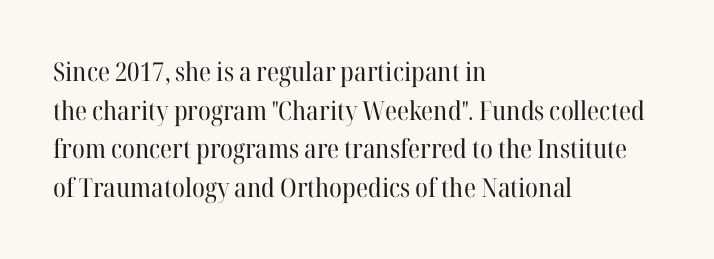
Q: Is the text bold? A: No.
Q: Is the text italic (slanted)? A: No, it is upright.
Q: Is the text underlined? A: No.
Q: How is the paragraph aligned? A: Left-aligned.
Q: Is the spacing between letters normal or unusually wide? A: Normal.
Q: Is the spacing between lines tight, normal or loose? A: Normal.
